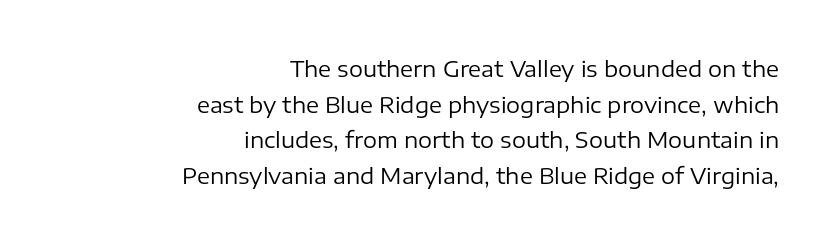
These lines stack with their right ends in a neat column. How are the letters spaced? Ordinarily, with no added tracking. Has an underline been added? It has not. Stroke mass is kept to a normal reading level or below. The rows are spaced the way most documents space them. You can tell it's not italic because the verticals are truly vertical.
